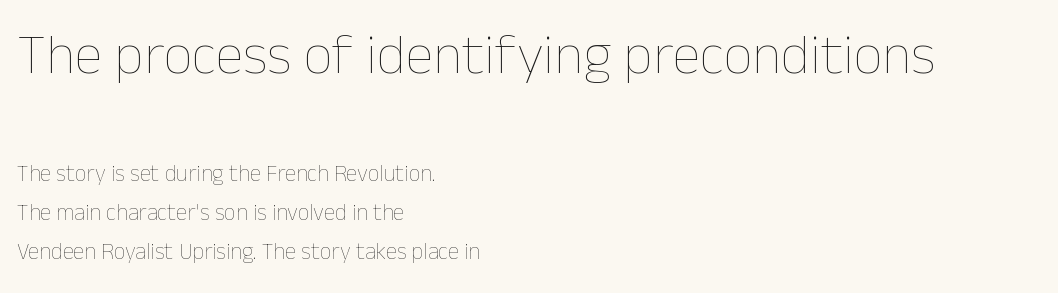
Q: Is the text bold? A: No.
Q: Is the text italic (slanted)? A: No, it is upright.
Q: Is the text underlined? A: No.
Q: How is the paragraph aligned? A: Left-aligned.
Q: Is the spacing between letters normal or unusually wide? A: Normal.
Q: Is the spacing between lines tight, normal or loose? A: Normal.
Q: Which block of text is set in a larger size, the first (top) or the second (bottom)? A: The first (top) one.
Q: Width (condensed, normal, or wide)? A: Normal.
Q: Stroke contrast? A: Low.
Q: x-height? A: Medium.
Q: Monospaced? A: No.
